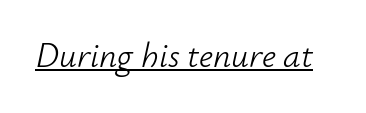
The image shows 35 px light type, italic (leaning right); set normal letter spacing, underlined; low stroke contrast and a small x-height.
